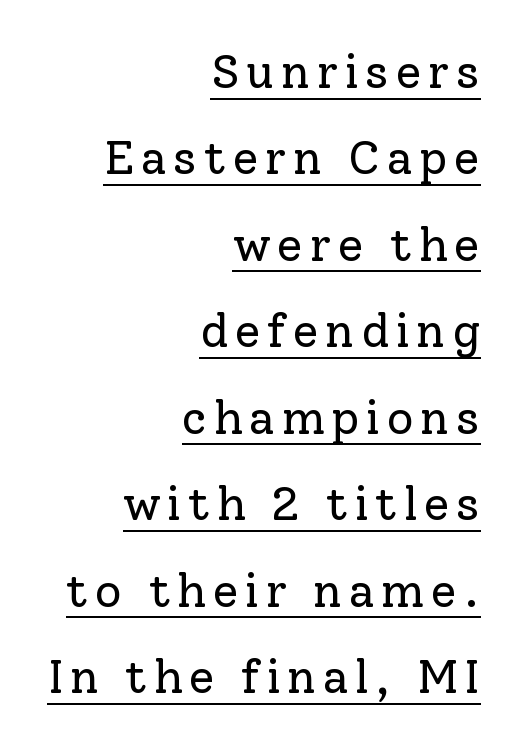
{"serif": "yes", "italic": "no", "bold": "no", "weight": "regular", "width": "normal", "stroke_contrast": "low", "x_height": "medium", "monospaced": "no", "underline": "yes", "align": "right", "line_spacing_ratio": 1.84, "glyph_px": 47}
